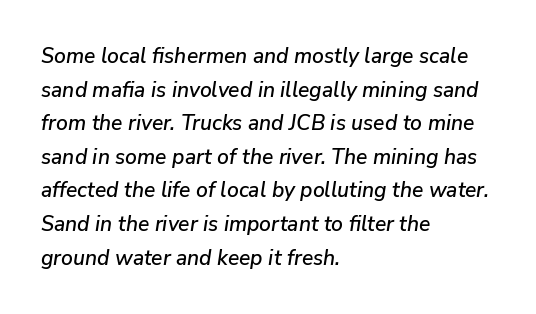
{"italic": "yes", "lean": "right", "slant_degrees": 9, "underline": "no", "align": "left", "line_spacing": "normal", "line_spacing_ratio": 1.6, "letter_spacing": "normal", "letter_spacing_em": 0.0, "glyph_px": 21}
